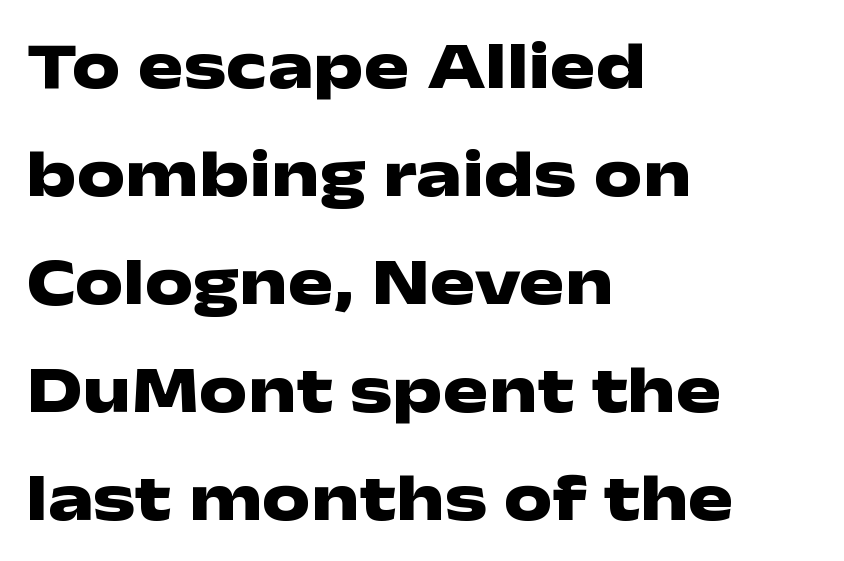
{"serif": "no", "italic": "no", "bold": "yes", "weight": "heavy", "width": "wide", "stroke_contrast": "low", "x_height": "medium", "monospaced": "no", "underline": "no", "align": "left", "line_spacing": "normal", "line_spacing_ratio": 1.59, "letter_spacing": "normal", "letter_spacing_em": 0.0, "glyph_px": 68}
